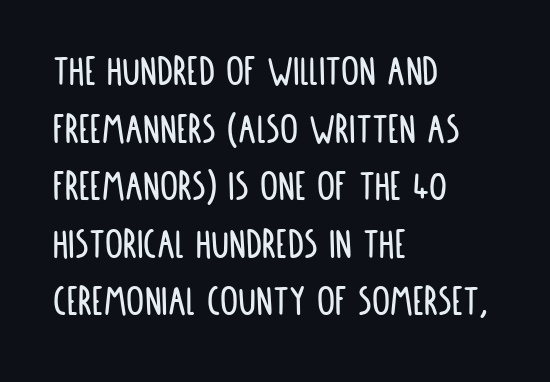
{"serif": "no", "italic": "no", "width": "condensed", "stroke_contrast": "low", "x_height": "large", "monospaced": "no", "underline": "no", "align": "left", "line_spacing": "normal", "line_spacing_ratio": 1.28, "letter_spacing": "normal", "letter_spacing_em": 0.0, "glyph_px": 45}
